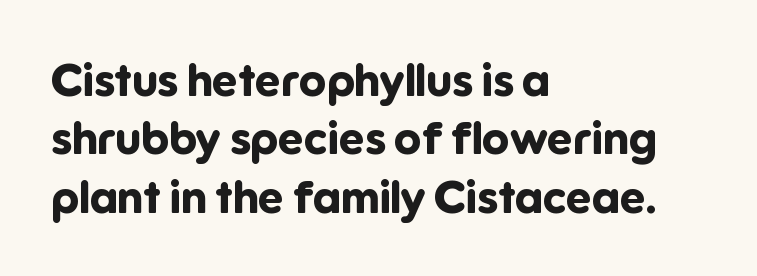
Q: Is the text bold? A: Yes.
Q: Is the text italic (slanted)? A: No, it is upright.
Q: Is the typeface a serif or a sans-serif typeface? A: Sans-serif.
Q: Is the text underlined? A: No.
Q: How is the paragraph aligned? A: Left-aligned.
Q: Is the spacing between letters normal or unusually wide? A: Normal.
Q: Is the spacing between lines tight, normal or loose? A: Normal.
Q: Width (condensed, normal, or wide)? A: Normal.
Q: Stroke contrast? A: Low.
Q: x-height? A: Medium.
Q: Monospaced? A: No.
